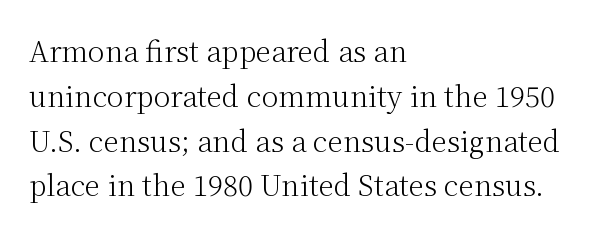
{"serif": "yes", "italic": "no", "bold": "no", "weight": "light", "width": "normal", "stroke_contrast": "medium", "x_height": "medium", "monospaced": "no", "underline": "no", "align": "left", "line_spacing": "normal", "line_spacing_ratio": 1.6, "letter_spacing": "normal", "letter_spacing_em": 0.0, "glyph_px": 28}
